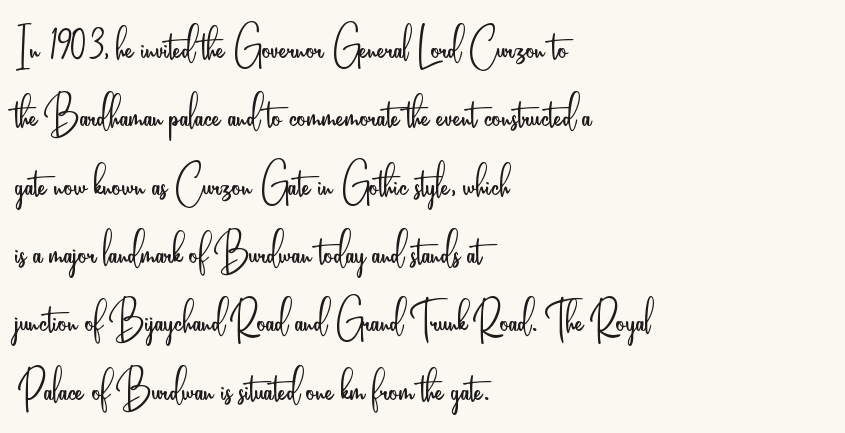
The image shows 56 px light, condensed sans-serif type; set left-aligned, line spacing 1.22x, normal letter spacing, not underlined; low stroke contrast and a small x-height.
